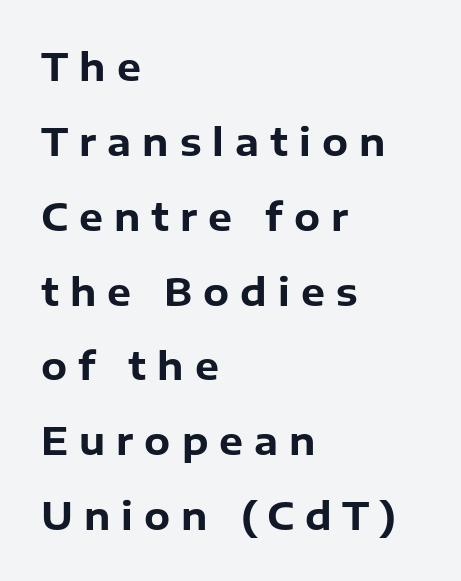
The image shows 38 px bold sans-serif type, upright; set left-aligned, loose line spacing (1.97x), unusually wide letter spacing (+0.29 em), not underlined; low stroke contrast and a medium x-height.
